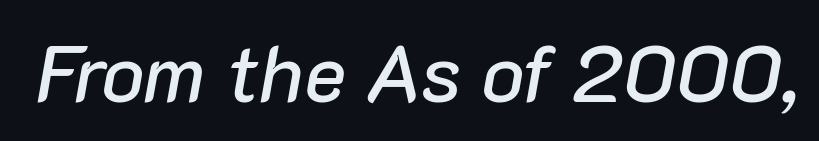
{"italic": "yes", "lean": "right", "slant_degrees": 10, "width": "normal", "stroke_contrast": "low", "x_height": "medium", "monospaced": "no", "underline": "no", "letter_spacing": "normal", "letter_spacing_em": 0.0, "glyph_px": 80}
